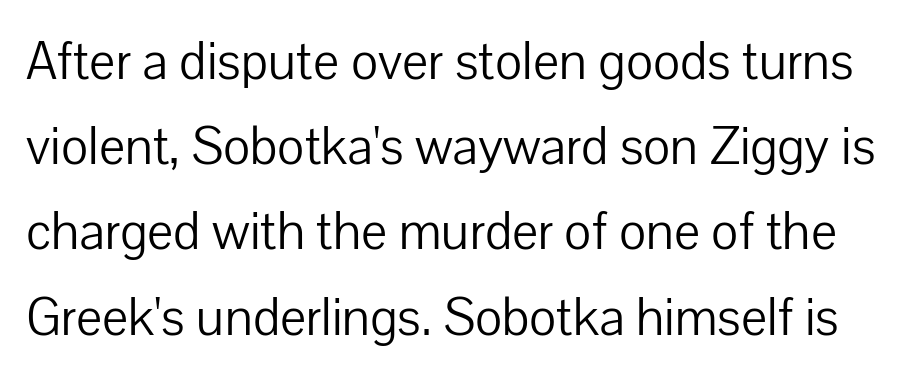
Posture: vertical. Letters rest on an invisible, unmarked baseline. A normal amount of white space separates one row of letters from the next. Think standard paragraph weight, or any step lighter than that. This rendering employs a face without finishing strokes, i.e., a sans-serif. Proportional: the letters do not fall into vertical columns.
